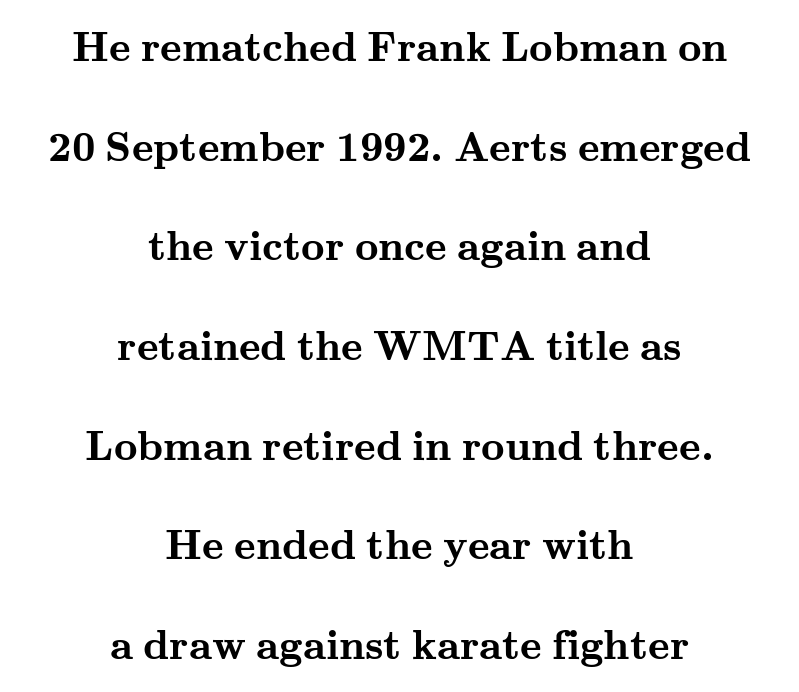
Q: Is the text bold? A: Yes.
Q: Is the text italic (slanted)? A: No, it is upright.
Q: Is the typeface a serif or a sans-serif typeface? A: Serif.
Q: Is the text underlined? A: No.
Q: How is the paragraph aligned? A: Centered.
Q: Is the spacing between letters normal or unusually wide? A: Normal.
Q: Is the spacing between lines tight, normal or loose? A: Loose.
Q: Width (condensed, normal, or wide)? A: Wide.
Q: Stroke contrast? A: Medium.
Q: x-height? A: Small.
Q: Monospaced? A: No.
